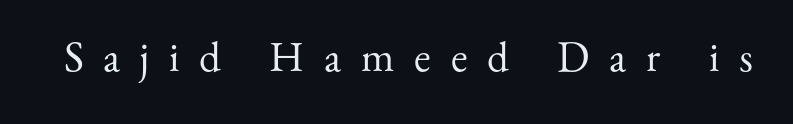
{"serif": "yes", "italic": "no", "bold": "no", "weight": "regular", "width": "normal", "stroke_contrast": "medium", "x_height": "small", "monospaced": "no", "underline": "no", "letter_spacing": "wide", "letter_spacing_em": 0.46, "glyph_px": 43}
